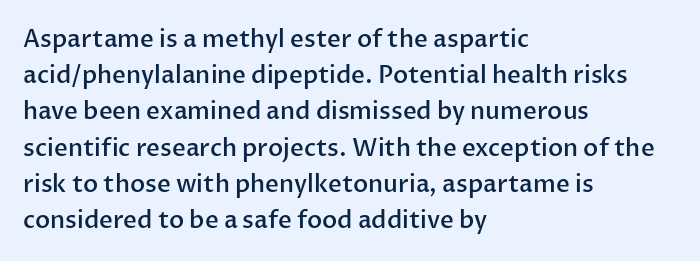
Quick note: not italic, upright. The baseline area is clear. Short and long lines alike share a common starting point at left. Students, observe: this is what conventionally led text looks like.
